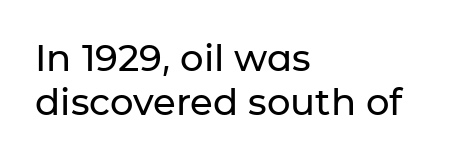
What kind of face is this? One without serifs — a sans. The area under the type is left untouched. Students, note that the glyphs here touch the page at normal intervals. Note the varied advance widths — an 'i' is clearly narrower than an 'm'.
